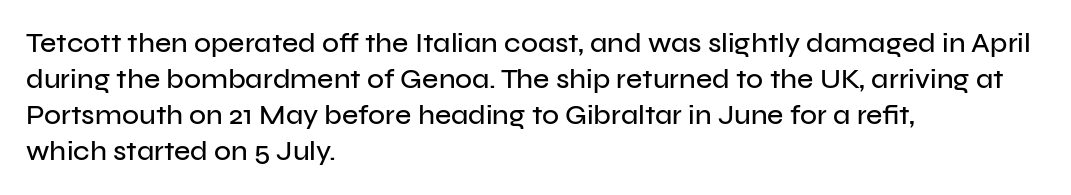
{"serif": "no", "italic": "no", "width": "normal", "stroke_contrast": "low", "x_height": "medium", "monospaced": "no", "underline": "no", "align": "left", "line_spacing": "normal", "line_spacing_ratio": 1.29, "letter_spacing": "normal", "letter_spacing_em": 0.0, "glyph_px": 28}
